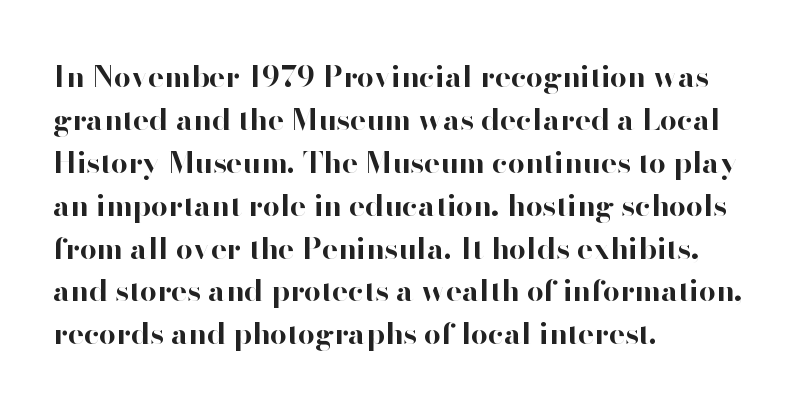
The lines sit at an ordinary, default distance from one another. Does the copy run flush right? No — it runs flush left. Words appear dense and cohesive because spacing is normal. Characters remain perfectly vertical along every line. Do the characters align in a grid? No, the font is proportional. The space directly below the letters is spotless.
